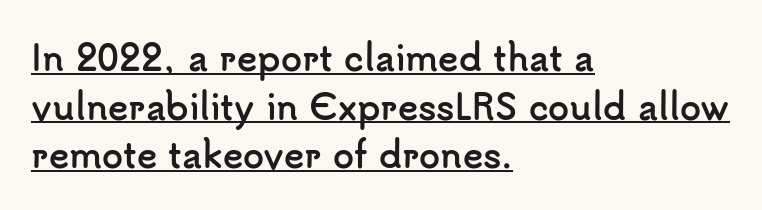
{"serif": "no", "italic": "no", "bold": "yes", "weight": "semibold", "width": "normal", "stroke_contrast": "low", "x_height": "small", "monospaced": "no", "underline": "yes", "align": "left", "line_spacing": "normal", "line_spacing_ratio": 1.43, "letter_spacing": "normal", "letter_spacing_em": 0.0, "glyph_px": 34}
